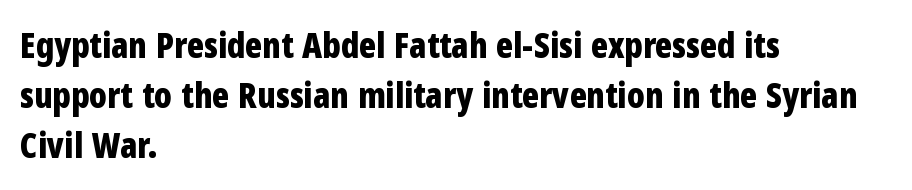
The image shows 35 px bold, condensed sans-serif type, upright; set left-aligned, normal line spacing (1.43x), normal letter spacing, not underlined; low stroke contrast and a medium x-height.
